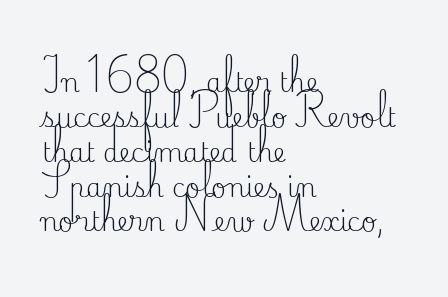
The image shows 26 px text type, upright; set left-aligned, normal line spacing (1.34x), normal letter spacing, not underlined.
